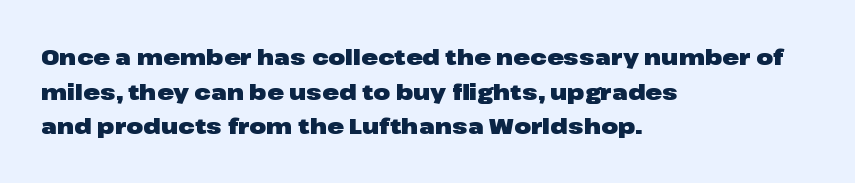
{"italic": "no", "bold": "yes", "underline": "no", "align": "left", "line_spacing": "normal", "line_spacing_ratio": 1.57, "letter_spacing": "normal", "letter_spacing_em": 0.0, "glyph_px": 22}
